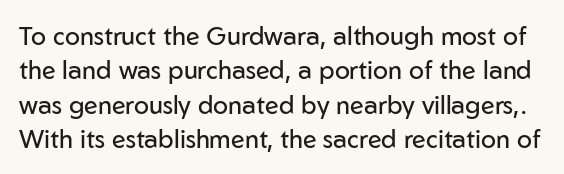
Q: Is the text bold? A: No.
Q: Is the text italic (slanted)? A: No, it is upright.
Q: Is the text underlined? A: No.
Q: Is the spacing between letters normal or unusually wide? A: Normal.
Q: Is the spacing between lines tight, normal or loose? A: Normal.
